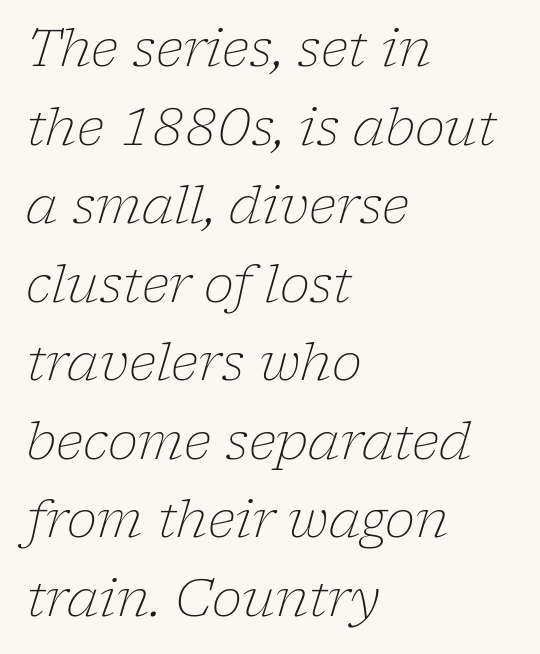
This block has exactly the height ordinary leading produces. The passage shown is typeset with a serif family. Letters rest on an invisible, unmarked baseline. You could not count columns in this text — the font is proportionally spaced. Posture: slanted. Teacher's note: observe the even left margin — that is flush-left alignment.
